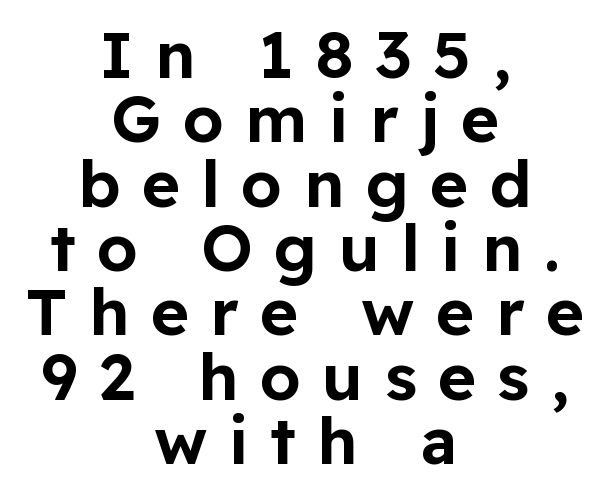
The image shows 65 px sans-serif type, upright; set centered, tight line spacing (0.99x), unusually wide letter spacing (+0.33 em), not underlined; low stroke contrast and a medium x-height.
